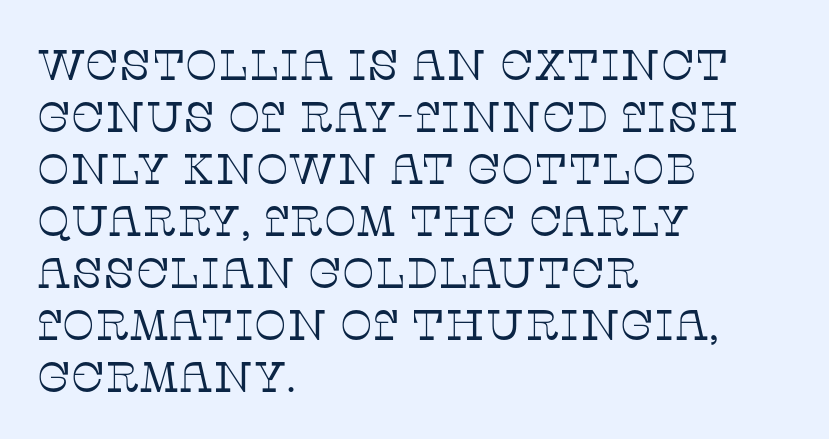
{"serif": "yes", "italic": "no", "bold": "no", "weight": "thin", "width": "normal", "stroke_contrast": "low", "x_height": "large", "monospaced": "no", "underline": "no", "align": "left", "line_spacing_ratio": 1.21, "letter_spacing": "normal", "letter_spacing_em": 0.0, "glyph_px": 43}
